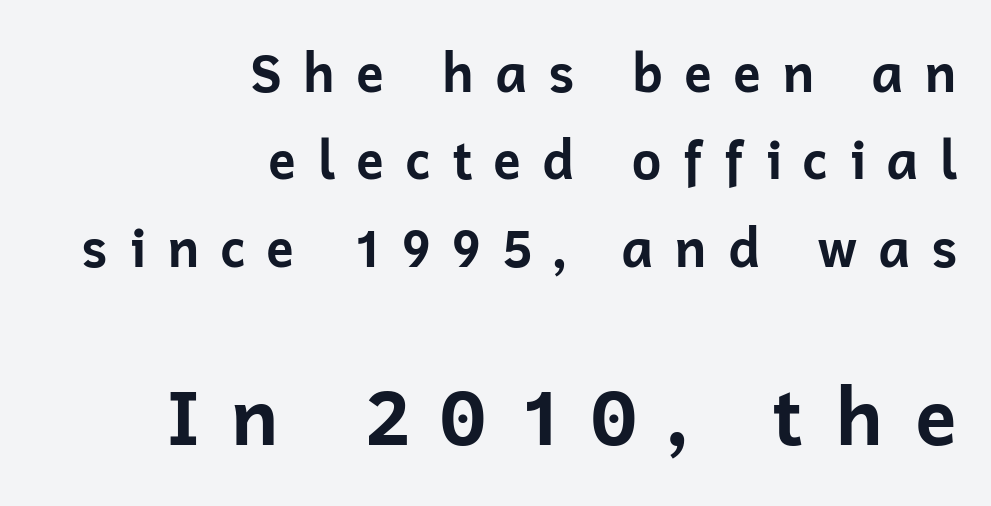
{"serif": "no", "italic": "no", "bold": "yes", "weight": "bold", "width": "normal", "stroke_contrast": "low", "x_height": "medium", "monospaced": "no", "underline": "no", "align": "right", "line_spacing": "normal", "line_spacing_ratio": 1.68, "letter_spacing": "wide", "letter_spacing_em": 0.38, "larger_block": "second", "size_ratio": 1.5, "glyph_px": 78}
